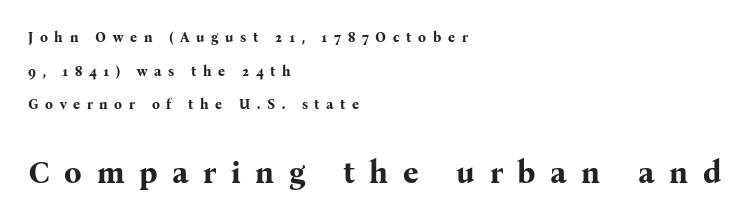
The image shows 31 px bold serif type, upright; set left-aligned, loose line spacing (2.41x), unusually wide letter spacing (+0.47 em), not underlined; the second (bottom) block is 2.21x larger; medium stroke contrast and a medium x-height.
